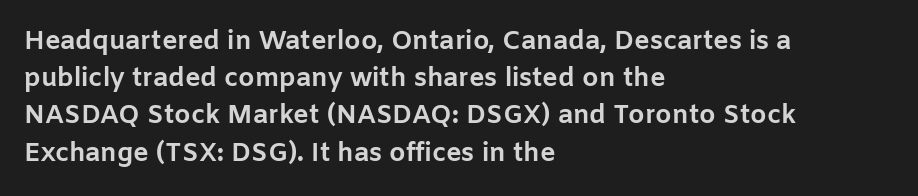
{"italic": "no", "bold": "yes", "underline": "no", "align": "left", "line_spacing": "normal", "line_spacing_ratio": 1.43, "letter_spacing": "normal", "letter_spacing_em": 0.0, "glyph_px": 26}
